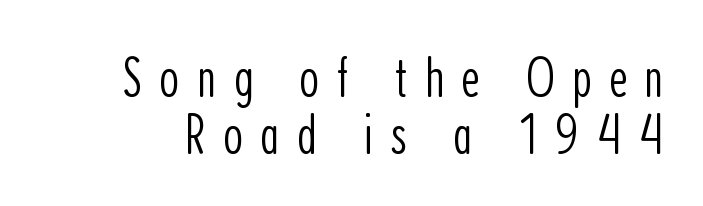
The image shows 58 px light, condensed sans-serif type, upright; set tight line spacing (0.98x), unusually wide letter spacing (+0.29 em), not underlined; low stroke contrast and a medium x-height.
